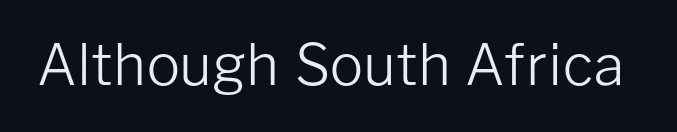
Each letter keeps its own natural width here, so spacing adapts to shape. Type style note: lacks serifs. Designer's note — italics off, roman on. This rendering leaves character spacing at its baseline value. The letters look calm and open, with moderate or lighter stems.
